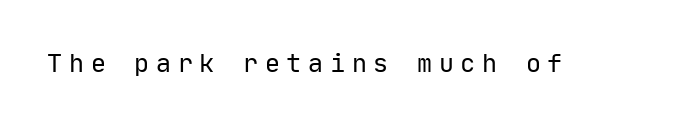
Q: Is the text bold? A: No.
Q: Is the text italic (slanted)? A: No, it is upright.
Q: Is the text underlined? A: No.
Q: Is the spacing between letters normal or unusually wide? A: Unusually wide.
